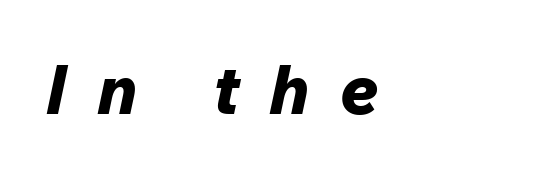
The image shows 68 px bold type, italic (leaning right); set unusually wide letter spacing (+0.44 em), not underlined; low stroke contrast and a medium x-height.
